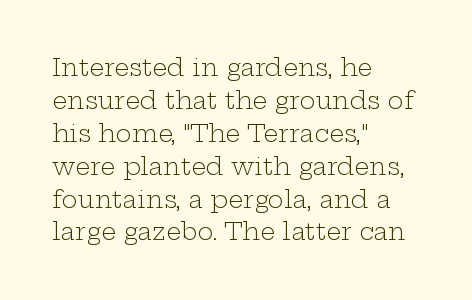
{"italic": "no", "bold": "no", "underline": "no", "align": "left", "line_spacing": "normal", "line_spacing_ratio": 1.37, "letter_spacing": "normal", "letter_spacing_em": 0.0, "glyph_px": 24}
